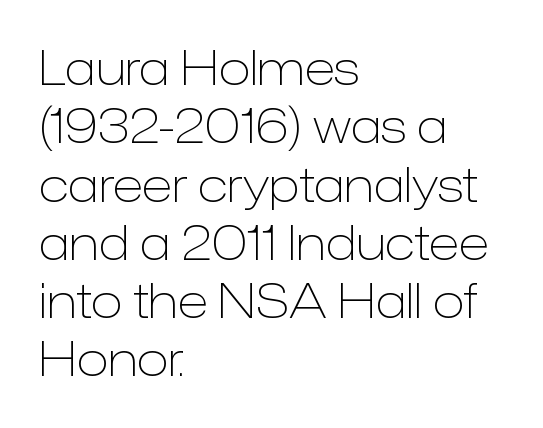
One-word summary of the alignment: left. Is the type heavy? It reads as light-to-regular instead. Ascenders rise straight up at ninety degrees. The zone under the glyphs is completely vacant.
